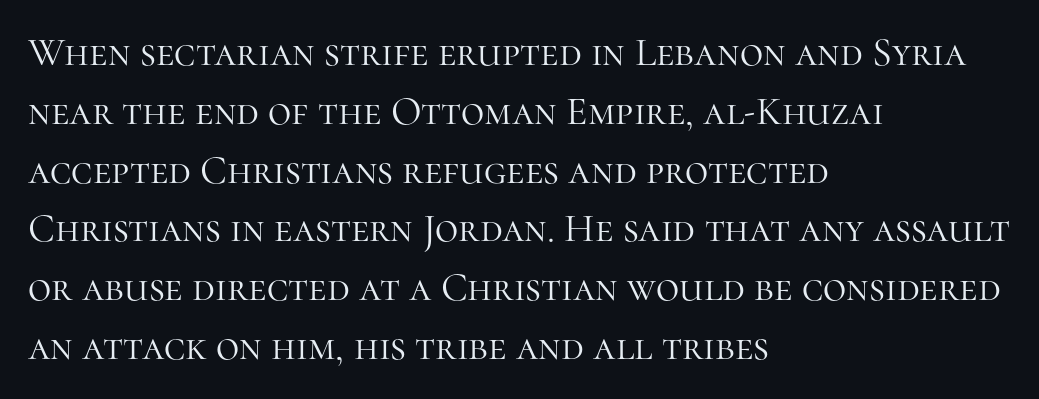
Weight: in the light-to-regular range. A typesetter would call this leading conventional body-copy spacing. Style check: upright. Standard letterfit; no display-style spreading of the glyphs. Teacher's note: observe the even left margin — that is flush-left alignment. The font family rendered here belongs to the serif group.
